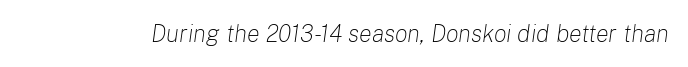
Q: Is the text bold? A: No.
Q: Is the text italic (slanted)? A: Yes, it leans right by about 8 degrees.
Q: Is the text underlined? A: No.
Q: Is the spacing between letters normal or unusually wide? A: Normal.
